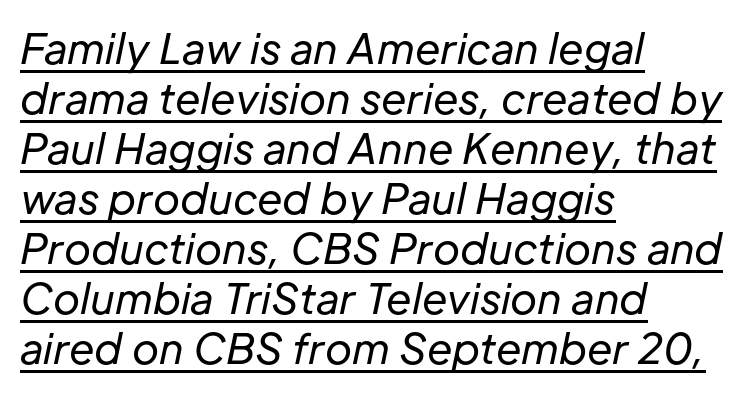
Tall strokes in this sample are angled rather than plumb. Note the varied advance widths — an 'i' is clearly narrower than an 'm'. Looks like someone drew a line under every word here. Stems and bowls with no extra thickness — not bold. Leftover space on each line is placed entirely after the last word. Observe the ordinary spacing: letters are neighbours, not strangers.
